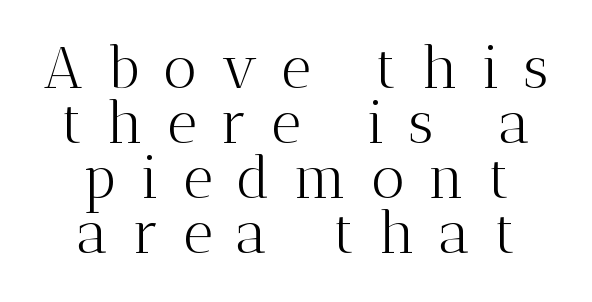
The image shows 58 px light serif type, upright; set centered, tight line spacing (0.95x), unusually wide letter spacing (+0.42 em), not underlined; medium stroke contrast and a medium x-height.
